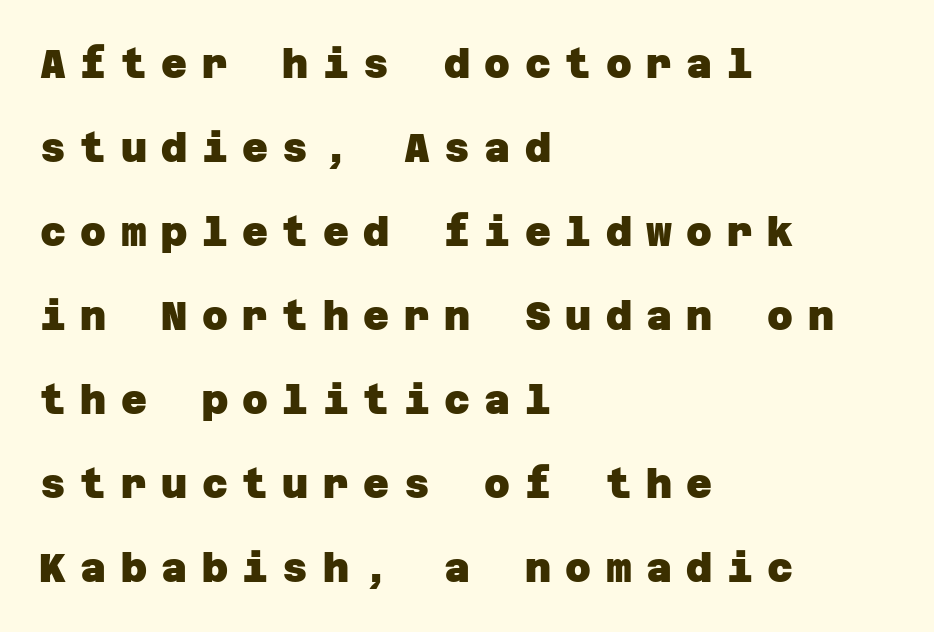
Notice how thick the strokes are: this is what a full bold looks like. Is the block centered? No — it sits flush against the left margin. In terms of letterform style, serifs are entirely absent. Loosely led — the rows are spread out. Observe the wide spacing: letters keep a clear distance from each other. Each row of text sits above clean, open space.
